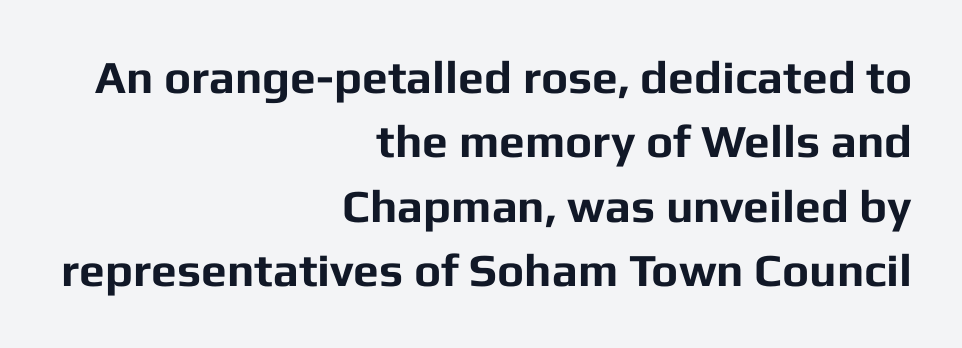
The text block is weighted toward the right margin, trailing off unevenly leftward. Nothing unusual about the tracking: characters are spaced as the font intends. Posture: vertical. Think of a printed novel: that variable character pitch is what you see here. Honestly, there is no underline to notice here at all. Heavy, bold letterforms.
